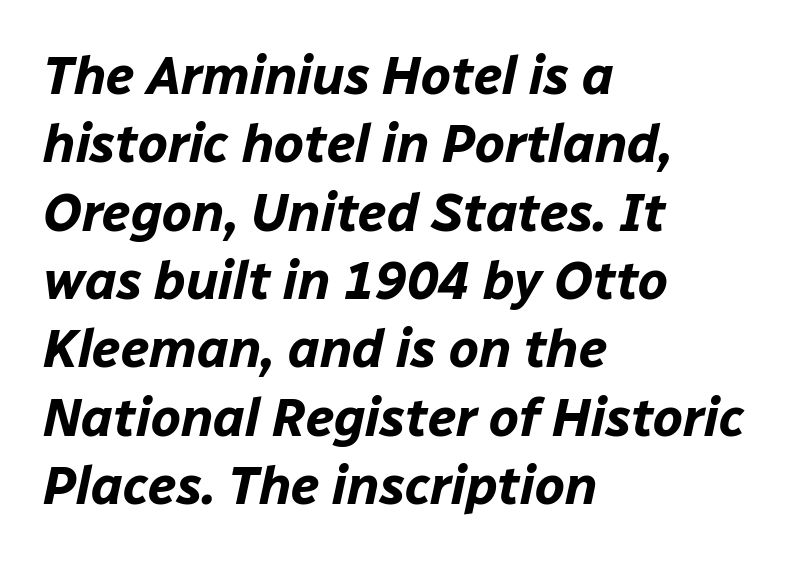
Q: Is the text bold? A: Yes.
Q: Is the text italic (slanted)? A: Yes, it leans right by about 12 degrees.
Q: Is the text underlined? A: No.
Q: How is the paragraph aligned? A: Left-aligned.
Q: Is the spacing between letters normal or unusually wide? A: Normal.
Q: Is the spacing between lines tight, normal or loose? A: Normal.
Q: Width (condensed, normal, or wide)? A: Normal.
Q: Stroke contrast? A: Low.
Q: x-height? A: Medium.
Q: Monospaced? A: No.
